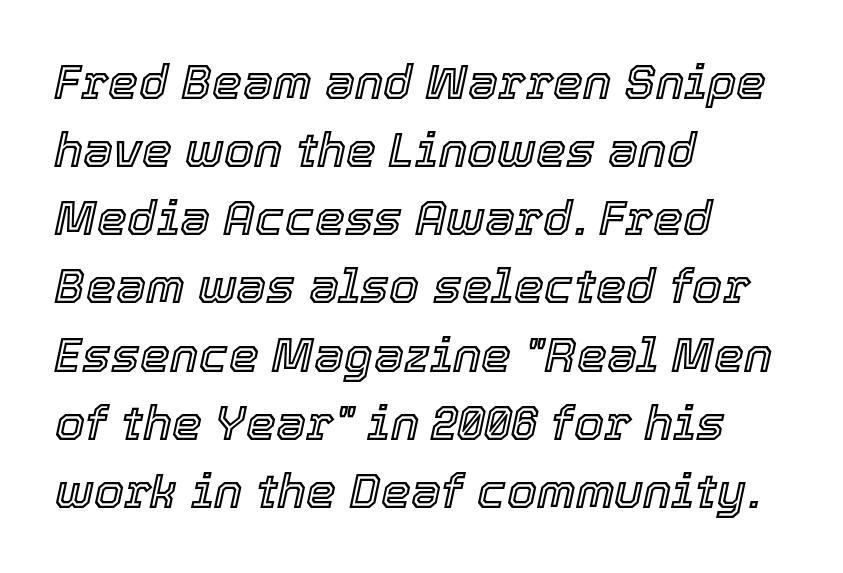
A student would call this left alignment; a typographer would say flush left, rag right. Tracking value appears to be zero — textbook default spacing. Summary of vertical rhythm: regular, with standard interline spacing. Would a proofreader flag this as italicized? Yes. Underlining? Definitely not there. A typesetter would call this proportional, since set widths differ per character.
